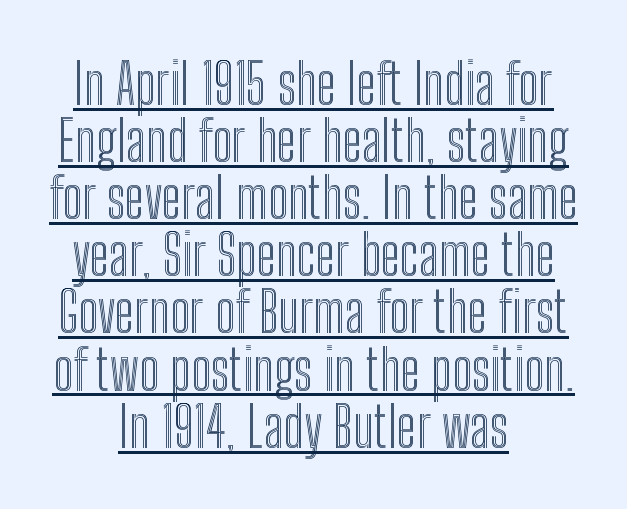
The sample's only ornament is a line tracing under the words. This rendering leaves character spacing at its baseline value. The typesetter chose a symmetrical, centered arrangement here. Very little white space separates one row of letters from the next.
